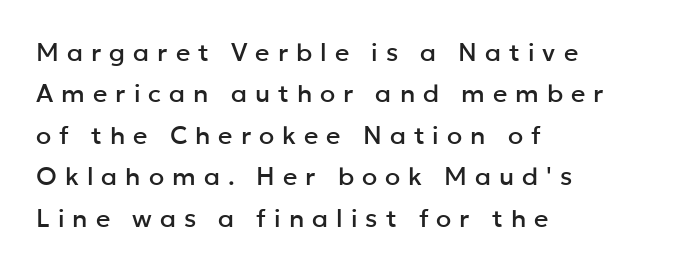
Q: Is the text italic (slanted)? A: No, it is upright.
Q: Is the text underlined? A: No.
Q: How is the paragraph aligned? A: Left-aligned.
Q: Is the spacing between letters normal or unusually wide? A: Unusually wide.
Q: Is the spacing between lines tight, normal or loose? A: Normal.
